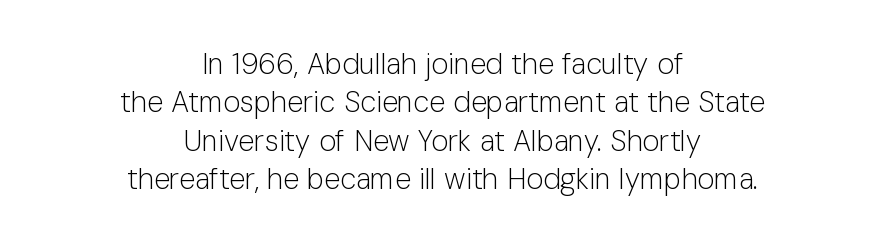
Note: no serifs on the glyphs. Any mark beneath the type? The region is blank. Glyph-to-glyph distance matches everyday printed text. Stem width sits at or under what a default text font uses. Reading down the column, the eye jumps a familiar distance to each next line.
